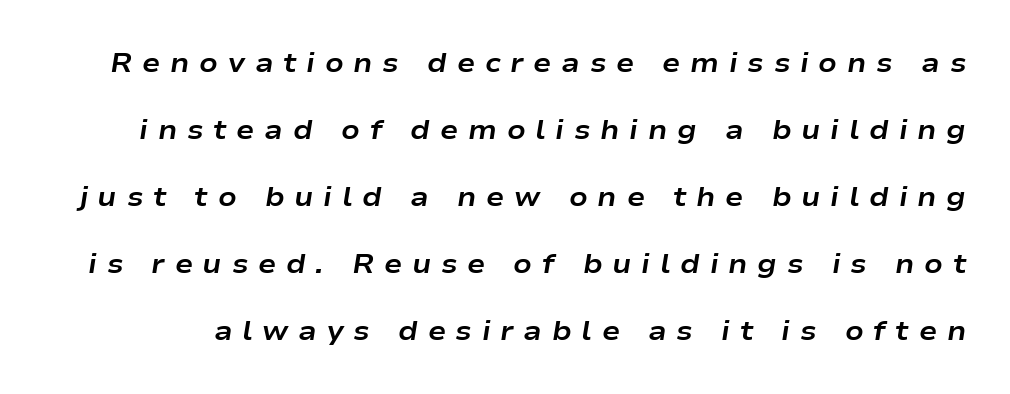
The image shows 27 px bold type, italic (leaning right); set loose line spacing (2.48x), unusually wide letter spacing (+0.36 em), not underlined.
